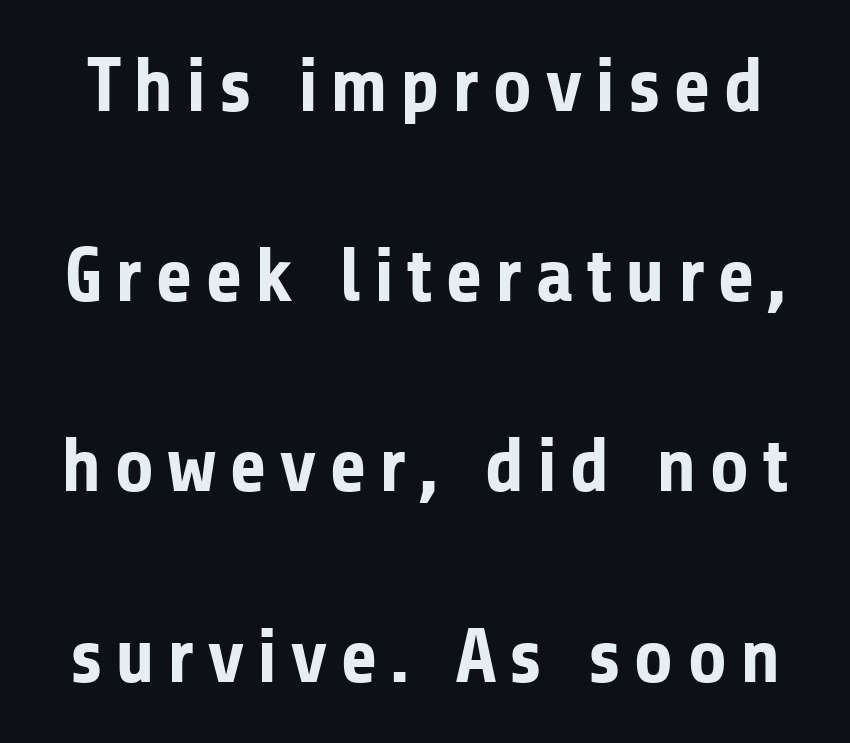
Q: Is the text bold? A: Yes.
Q: Is the text italic (slanted)? A: No, it is upright.
Q: Is the typeface a serif or a sans-serif typeface? A: Sans-serif.
Q: Is the text underlined? A: No.
Q: Is the spacing between lines tight, normal or loose? A: Loose.
Q: Width (condensed, normal, or wide)? A: Normal.
Q: Stroke contrast? A: Low.
Q: x-height? A: Medium.
Q: Monospaced? A: No.
